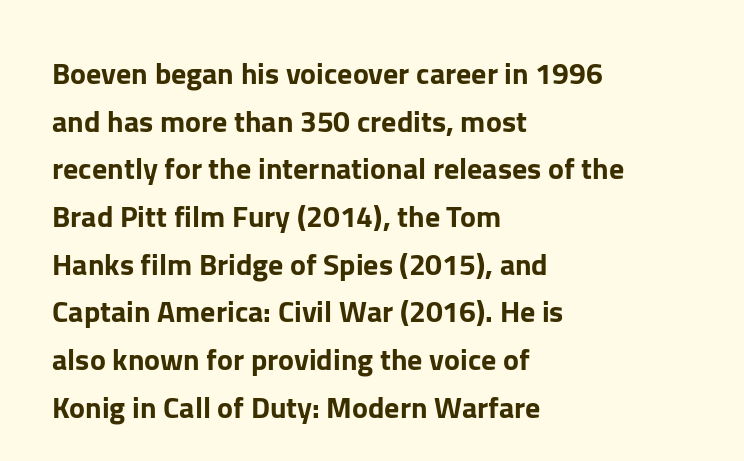
{"serif": "no", "italic": "no", "width": "normal", "stroke_contrast": "low", "x_height": "medium", "monospaced": "no", "underline": "no", "align": "left", "line_spacing": "normal", "line_spacing_ratio": 1.59, "letter_spacing": "normal", "letter_spacing_em": 0.0, "glyph_px": 30}
